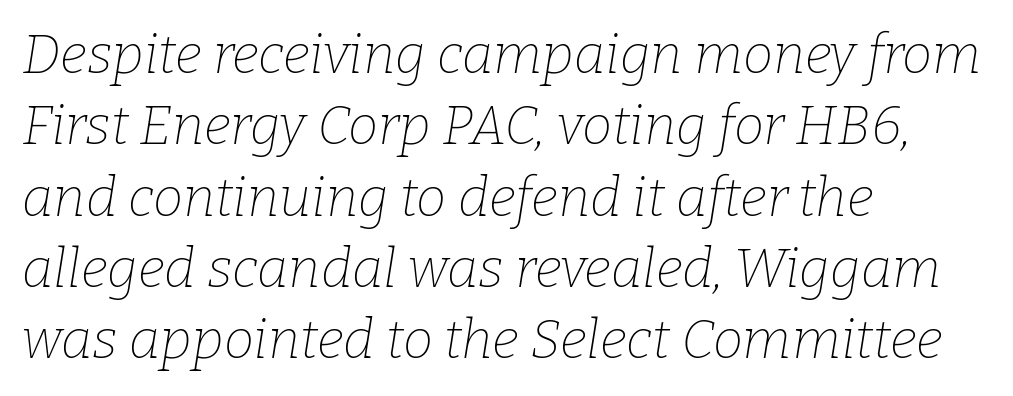
Q: Is the text bold? A: No.
Q: Is the text italic (slanted)? A: Yes, it leans right by about 9 degrees.
Q: Is the typeface a serif or a sans-serif typeface? A: Serif.
Q: Is the text underlined? A: No.
Q: How is the paragraph aligned? A: Left-aligned.
Q: Is the spacing between letters normal or unusually wide? A: Normal.
Q: Is the spacing between lines tight, normal or loose? A: Normal.
Q: Width (condensed, normal, or wide)? A: Normal.
Q: Stroke contrast? A: Low.
Q: x-height? A: Medium.
Q: Monospaced? A: No.
